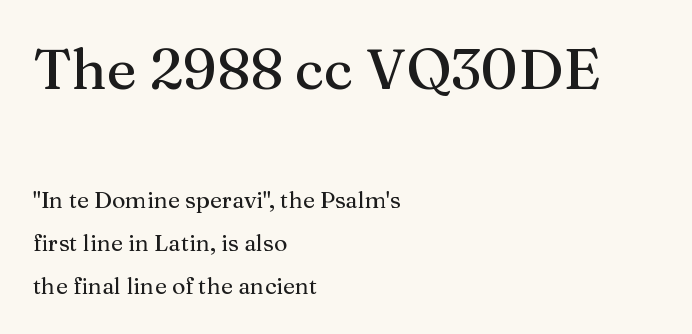
The image shows 57 px serif type, upright; set left-aligned, line spacing 1.87x, normal letter spacing, not underlined; the first (top) block is 2.48x larger; medium stroke contrast and a medium x-height.
